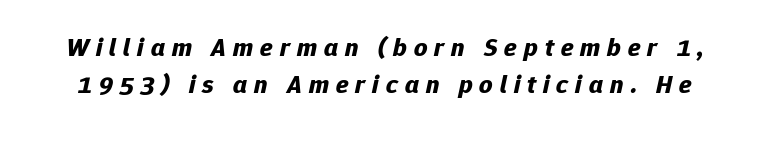
Q: Is the text bold? A: Yes.
Q: Is the text italic (slanted)? A: Yes, it leans right by about 12 degrees.
Q: Is the text underlined? A: No.
Q: Is the spacing between letters normal or unusually wide? A: Unusually wide.
Q: Is the spacing between lines tight, normal or loose? A: Normal.
